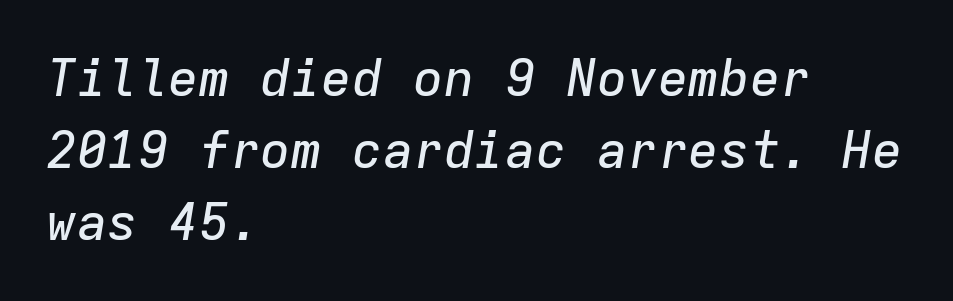
The rendering uses a moderate line-height, typical for paragraphs. The strip under each line holds only bare page. When letters slant like this, we call the style italic. Horizontally, the lines are justified to the leading edge only.
